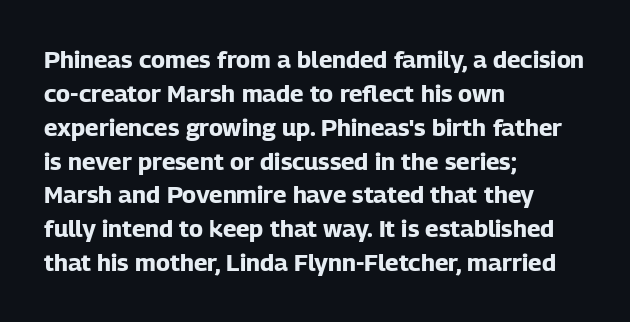
The image shows 24 px bold type, upright; set left-aligned, normal line spacing (1.41x), normal letter spacing, not underlined.
